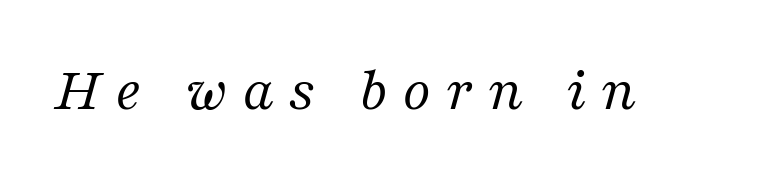
{"serif": "yes", "italic": "yes", "lean": "right", "slant_degrees": 16, "bold": "no", "weight": "regular", "width": "normal", "stroke_contrast": "medium", "x_height": "medium", "monospaced": "no", "underline": "no", "letter_spacing": "wide", "letter_spacing_em": 0.23, "glyph_px": 62}
